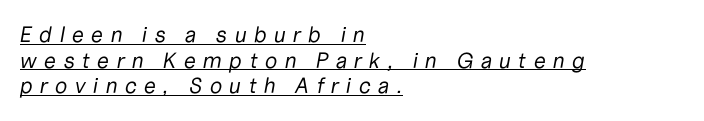
Q: Is the text bold? A: No.
Q: Is the text italic (slanted)? A: Yes, it leans right by about 10 degrees.
Q: Is the text underlined? A: Yes.
Q: How is the paragraph aligned? A: Left-aligned.
Q: Is the spacing between letters normal or unusually wide? A: Unusually wide.
